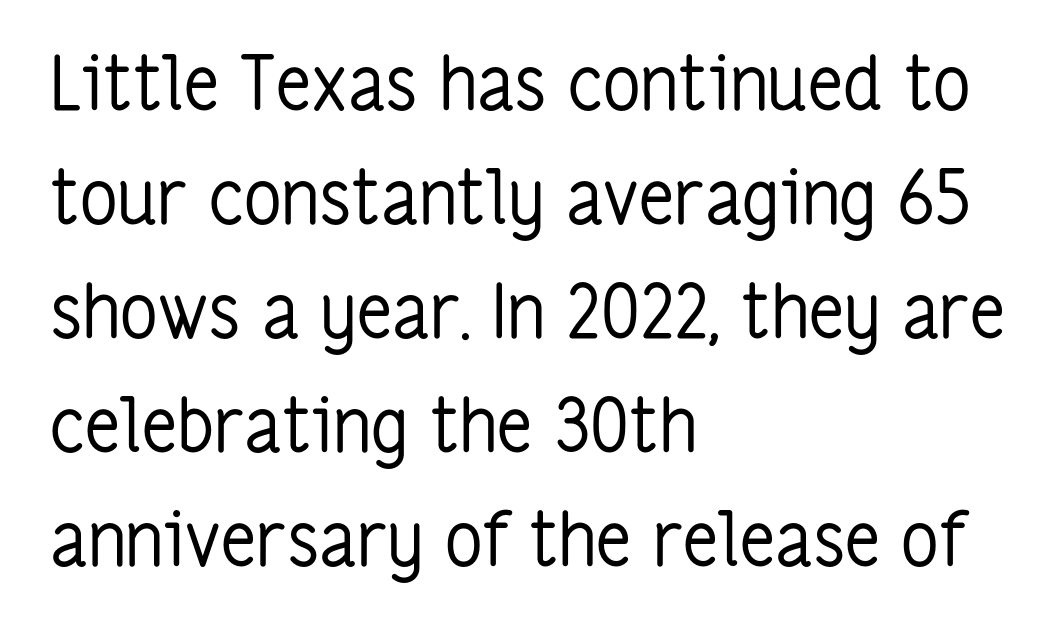
The image shows 74 px regular-weight, condensed sans-serif type, upright; set left-aligned, normal line spacing (1.54x), normal letter spacing, not underlined; low stroke contrast and a medium x-height.
